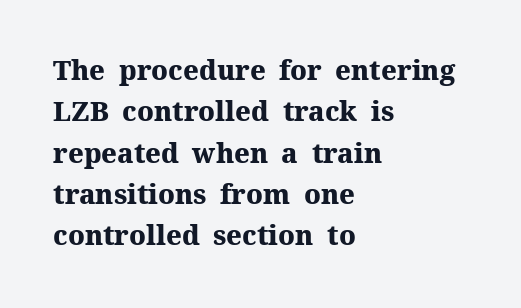
This block has exactly the height ordinary leading produces. The letterforms sit shoulder to shoulder at normal distance. On the weight axis this lands at bold, roughly 700. Line beginnings align vertically; line endings do not. A roman cut, with each character standing at attention.
